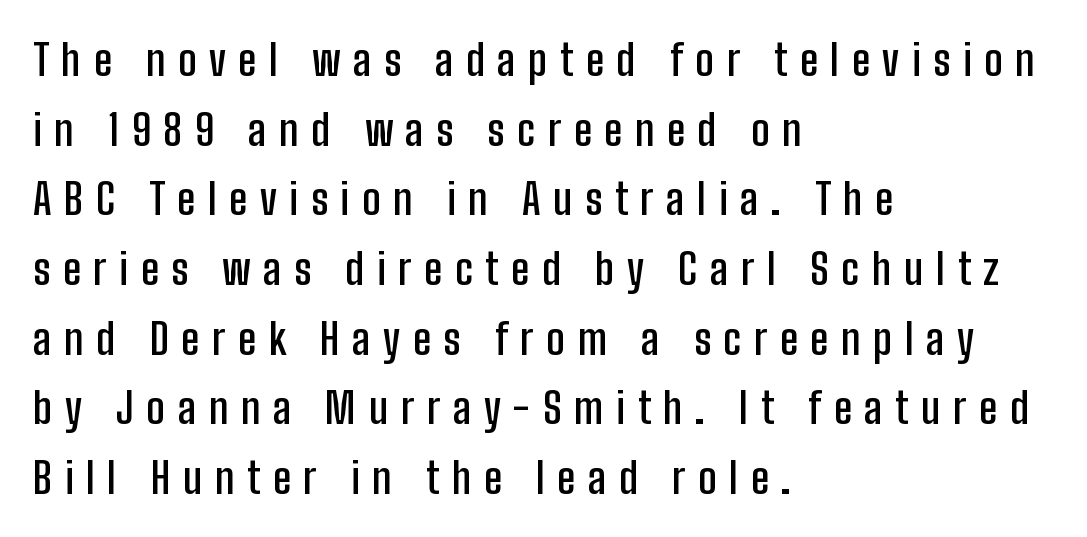
Plain, unruled lines of type. Each new line begins a customary step beneath the previous one. The sample has been set in demibold, a notch under bold. In CSS terms this would be text-align: left. Italic: no, the glyphs are upright roman. Here the designer chose a conventional face with non-uniform glyph widths.
